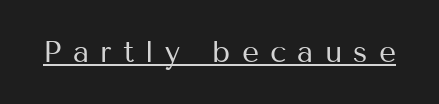
In terms of posture, this sample is upright. Students, observe the line beneath the letters — that is underlining. Honestly, the letter spacing is so wide it's the main thing you notice. Stem width sits at or under what a default text font uses. Typographically, this falls in the sans-serif category.
